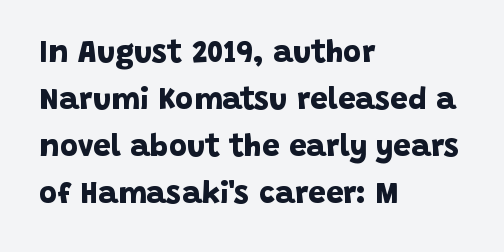
Q: Is the text bold? A: Yes.
Q: Is the typeface a serif or a sans-serif typeface? A: Sans-serif.
Q: Is the text underlined? A: No.
Q: How is the paragraph aligned? A: Left-aligned.
Q: Is the spacing between letters normal or unusually wide? A: Normal.
Q: Is the spacing between lines tight, normal or loose? A: Normal.
Q: Width (condensed, normal, or wide)? A: Normal.
Q: Stroke contrast? A: Low.
Q: x-height? A: Large.
Q: Monospaced? A: No.
